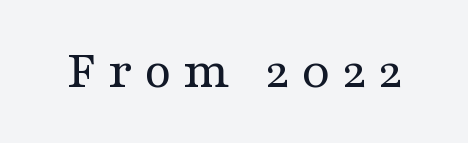
Q: Is the text bold? A: No.
Q: Is the text italic (slanted)? A: No, it is upright.
Q: Is the typeface a serif or a sans-serif typeface? A: Serif.
Q: Is the text underlined? A: No.
Q: Is the spacing between letters normal or unusually wide? A: Unusually wide.
Q: Width (condensed, normal, or wide)? A: Wide.
Q: Stroke contrast? A: Medium.
Q: x-height? A: Medium.
Q: Monospaced? A: No.
